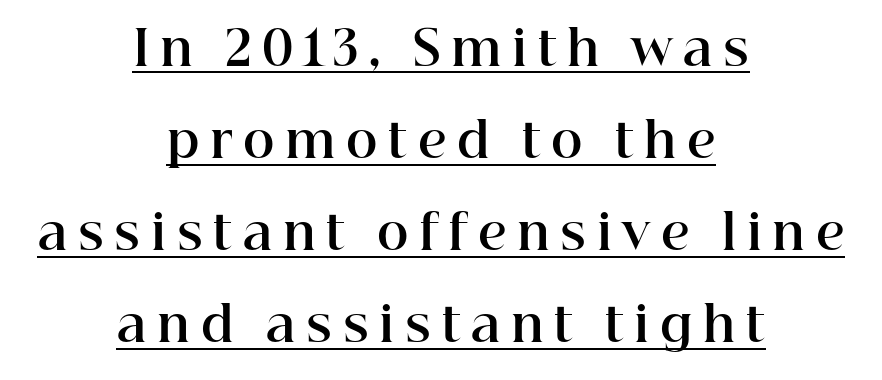
Q: Is the text bold? A: Yes.
Q: Is the text italic (slanted)? A: No, it is upright.
Q: Is the typeface a serif or a sans-serif typeface? A: Serif.
Q: Is the text underlined? A: Yes.
Q: How is the paragraph aligned? A: Centered.
Q: Is the spacing between letters normal or unusually wide? A: Unusually wide.
Q: Is the spacing between lines tight, normal or loose? A: Loose.
Q: Width (condensed, normal, or wide)? A: Normal.
Q: Stroke contrast? A: High.
Q: x-height? A: Medium.
Q: Monospaced? A: No.
